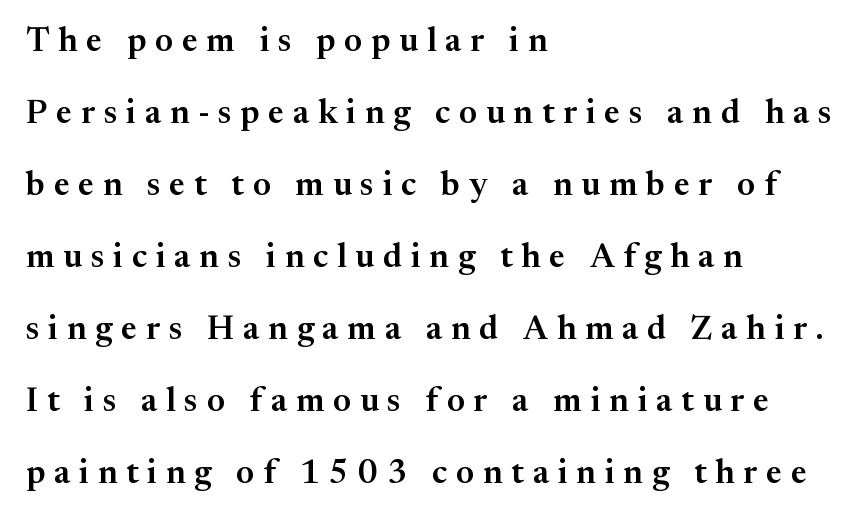
{"serif": "yes", "italic": "no", "width": "normal", "stroke_contrast": "medium", "x_height": "medium", "monospaced": "no", "underline": "no", "align": "left", "line_spacing": "loose", "line_spacing_ratio": 2.18, "letter_spacing": "wide", "letter_spacing_em": 0.27, "glyph_px": 33}
